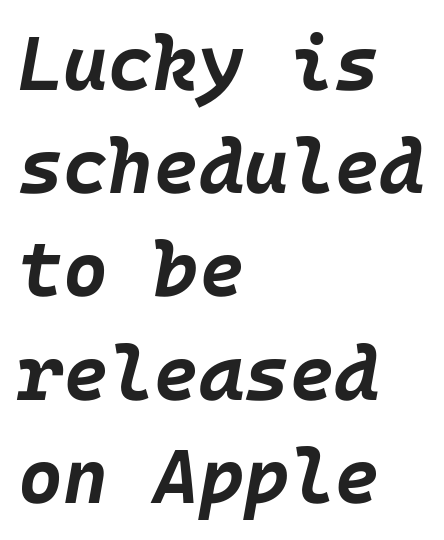
Q: Is the text bold? A: Yes.
Q: Is the text italic (slanted)? A: Yes, it leans right by about 10 degrees.
Q: Is the text underlined? A: No.
Q: How is the paragraph aligned? A: Left-aligned.
Q: Is the spacing between letters normal or unusually wide? A: Normal.
Q: Is the spacing between lines tight, normal or loose? A: Normal.
Q: Width (condensed, normal, or wide)? A: Normal.
Q: Stroke contrast? A: Low.
Q: x-height? A: Large.
